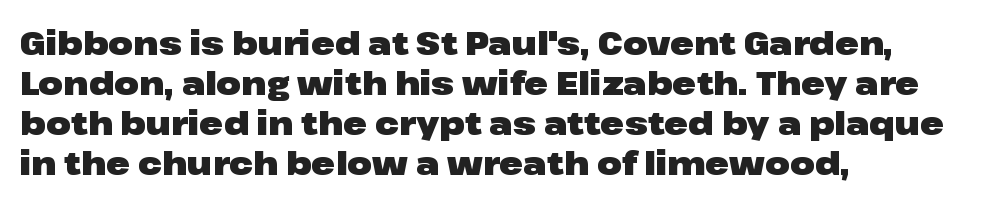
The letterforms sit shoulder to shoulder at normal distance. Compared with typical paragraphs, the rows here are spaced about the same. The strip under each line holds only bare page. These lines stack with their left ends in a neat column.
